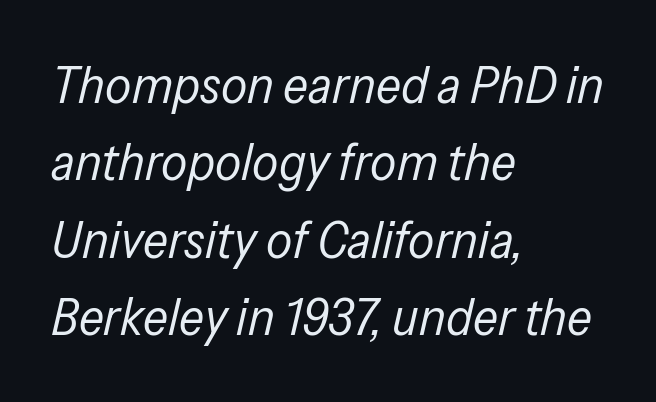
{"italic": "yes", "lean": "right", "slant_degrees": 13, "bold": "no", "weight": "regular", "width": "condensed", "stroke_contrast": "low", "x_height": "medium", "monospaced": "no", "underline": "no", "align": "left", "line_spacing": "normal", "line_spacing_ratio": 1.49, "letter_spacing": "normal", "letter_spacing_em": 0.0, "glyph_px": 52}
